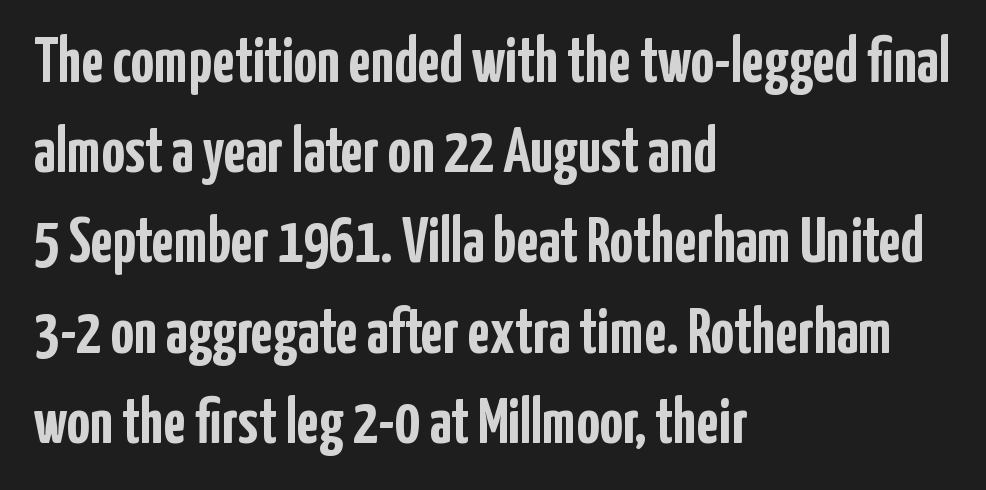
The image shows 64 px semibold, condensed sans-serif type, upright; set left-aligned, normal line spacing (1.41x), normal letter spacing, not underlined; low stroke contrast and a medium x-height.
